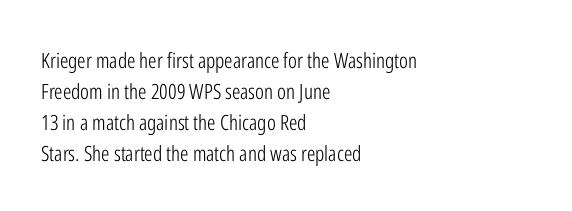
{"italic": "no", "bold": "no", "underline": "no", "align": "left", "line_spacing": "normal", "line_spacing_ratio": 1.48, "letter_spacing": "normal", "letter_spacing_em": 0.0, "glyph_px": 21}
